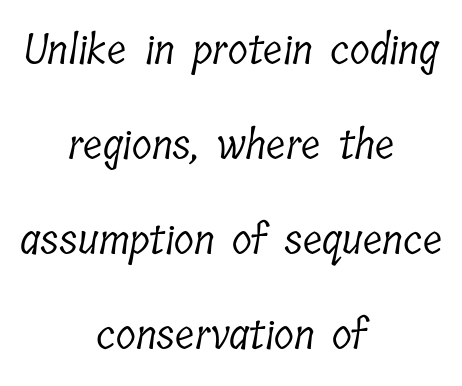
No heavy texture on the line: the type isn't bold. The lines are quadded center. The face used here is proportionally spaced, like ordinary book or web type. The font family rendered here belongs to the serif group.
